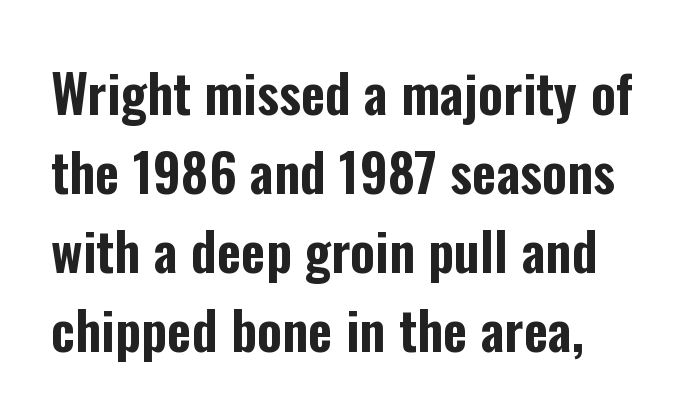
The image shows 53 px condensed sans-serif type, upright; set normal line spacing (1.49x), normal letter spacing, not underlined; low stroke contrast and a medium x-height.
